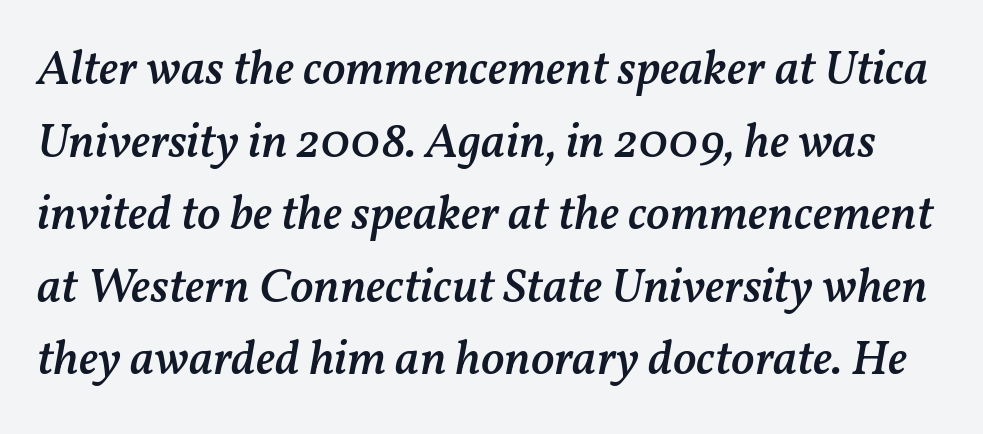
{"italic": "yes", "lean": "right", "slant_degrees": 11, "bold": "semi", "weight": "semibold", "width": "normal", "stroke_contrast": "medium", "x_height": "medium", "monospaced": "no", "underline": "no", "line_spacing": "normal", "line_spacing_ratio": 1.48, "letter_spacing": "normal", "letter_spacing_em": 0.0, "glyph_px": 49}
